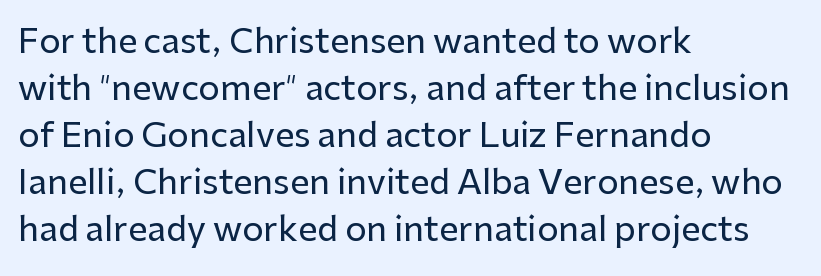
The image shows 34 px sans-serif type, upright; set left-aligned, normal line spacing (1.38x), normal letter spacing, not underlined; low stroke contrast and a medium x-height.
